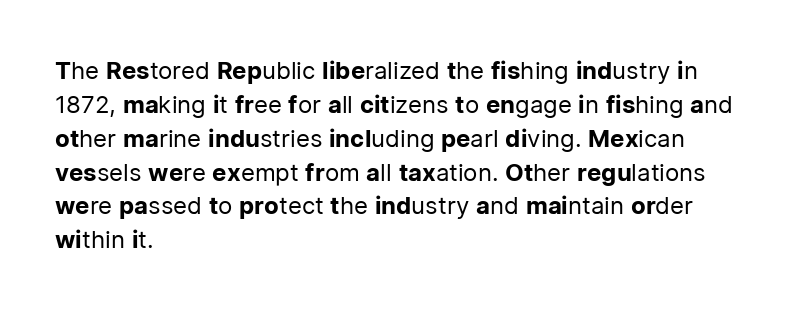
The image shows 24 px text type, upright; set left-aligned, normal line spacing (1.41x), normal letter spacing, not underlined.
